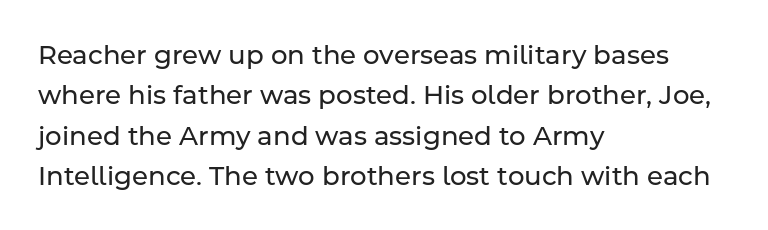
The image shows 26 px text type, upright; set left-aligned, normal line spacing (1.55x), normal letter spacing, not underlined.
